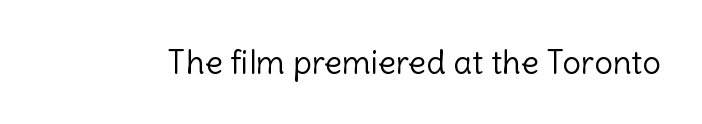
{"serif": "no", "italic": "no", "bold": "no", "weight": "light", "width": "normal", "x_height": "medium", "monospaced": "no", "underline": "no", "letter_spacing": "normal", "letter_spacing_em": 0.0, "glyph_px": 33}
